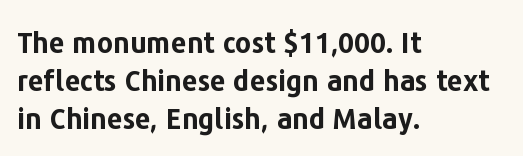
Q: Is the text bold? A: Yes.
Q: Is the text italic (slanted)? A: No, it is upright.
Q: Is the typeface a serif or a sans-serif typeface? A: Sans-serif.
Q: Is the text underlined? A: No.
Q: How is the paragraph aligned? A: Left-aligned.
Q: Is the spacing between letters normal or unusually wide? A: Normal.
Q: Is the spacing between lines tight, normal or loose? A: Normal.
Q: Width (condensed, normal, or wide)? A: Normal.
Q: Stroke contrast? A: Low.
Q: x-height? A: Medium.
Q: Monospaced? A: No.
